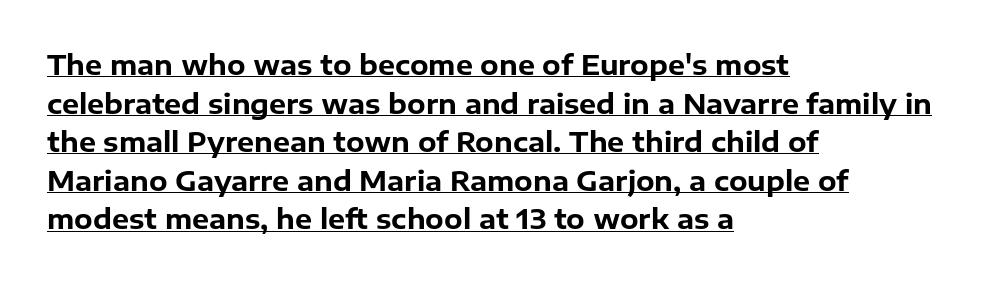
The image shows 27 px bold type, upright; set left-aligned, normal line spacing (1.43x), normal letter spacing, underlined.
